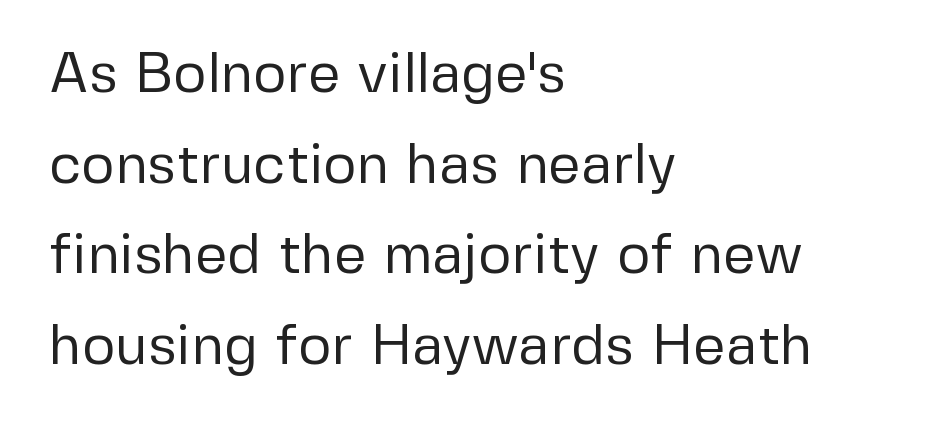
{"serif": "no", "italic": "no", "bold": "no", "weight": "regular", "width": "normal", "stroke_contrast": "low", "x_height": "medium", "monospaced": "no", "underline": "no", "align": "left", "line_spacing": "normal", "line_spacing_ratio": 1.59, "letter_spacing": "normal", "letter_spacing_em": 0.0, "glyph_px": 57}
